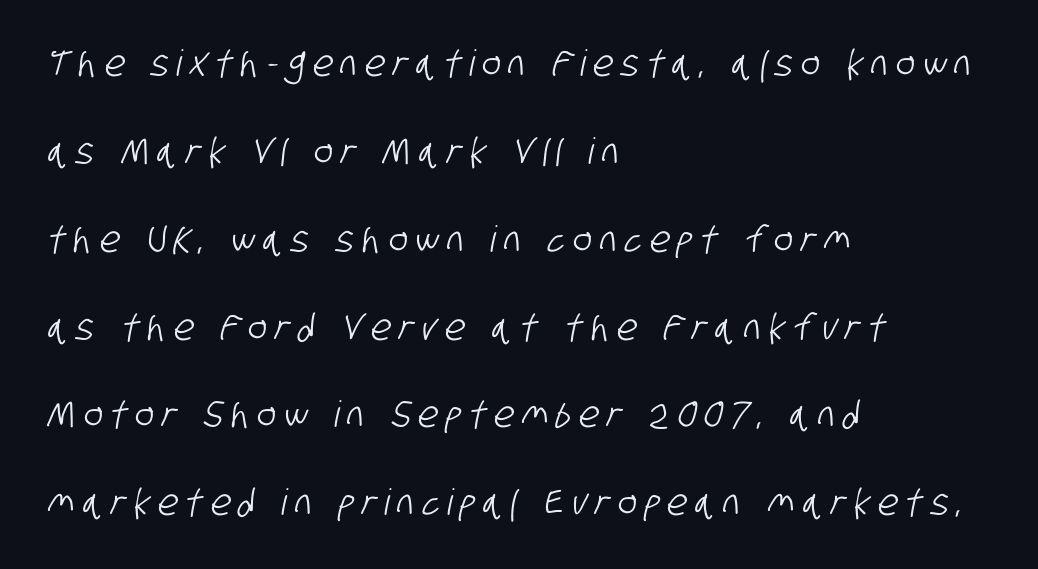
The image shows 36 px condensed sans-serif type; set left-aligned, loose line spacing (2.44x), unusually wide letter spacing (+0.22 em), not underlined; low stroke contrast and a large x-height.
